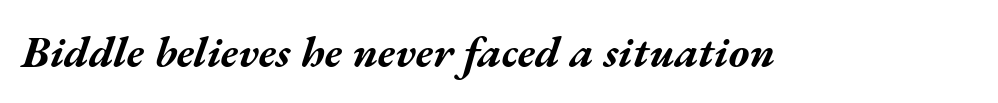
You could not count columns in this text — the font is proportionally spaced. Thick stems and heavy bowls — unmistakably bold. Beneath every word, the page is bare. The rendering applies a slant to the glyphs.
